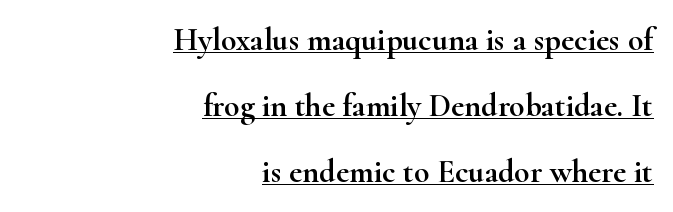
{"serif": "yes", "italic": "no", "width": "wide", "stroke_contrast": "high", "x_height": "small", "monospaced": "no", "underline": "yes", "align": "right", "line_spacing": "loose", "line_spacing_ratio": 2.06, "letter_spacing": "normal", "letter_spacing_em": 0.0, "glyph_px": 32}
